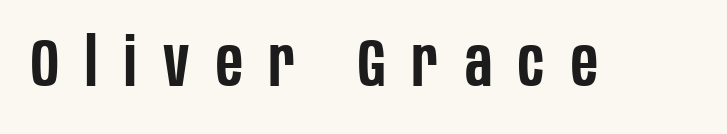
{"serif": "no", "italic": "no", "bold": "semi", "weight": "semibold", "width": "condensed", "stroke_contrast": "low", "x_height": "large", "monospaced": "no", "underline": "no", "letter_spacing": "wide", "letter_spacing_em": 0.39, "glyph_px": 68}
